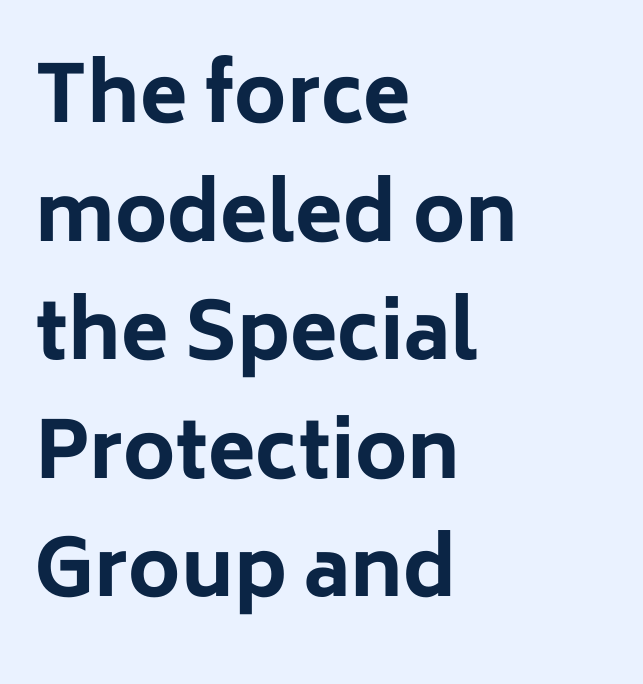
No feet cap the strokes, marking this as sans-serif type. Typographic density is high because the face is bold. Do the characters align in a grid? No, the font is proportional. Beneath every word, the page is bare. How are the letters spaced? Ordinarily, with no added tracking. The designer left line spacing at the default.
